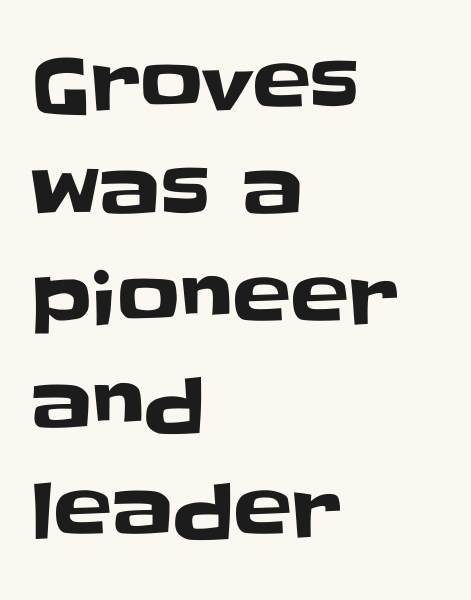
The image shows 78 px sans-serif type, upright; set left-aligned, normal line spacing (1.37x), normal letter spacing, not underlined; low stroke contrast and a large x-height.
